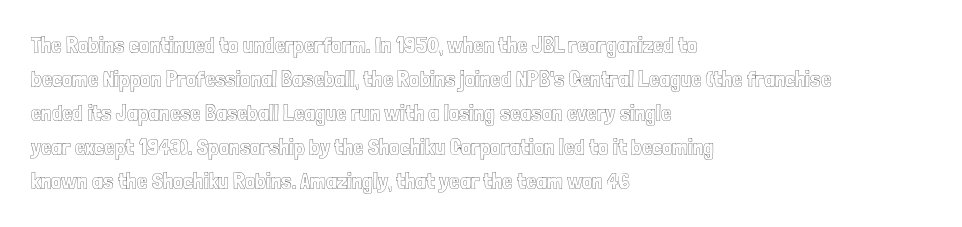
The image shows 23 px text type, upright; set left-aligned, normal line spacing (1.48x), normal letter spacing, not underlined.
